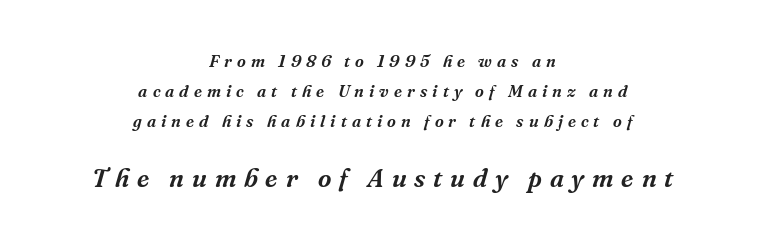
The axis of the letterforms is tilted away from vertical. This rendering uses center alignment, leaving both contours irregular but symmetric. Decoration check: the copy has no underline. Here the glyphs are tracked loosely, breaking word shapes into spaced letters.
